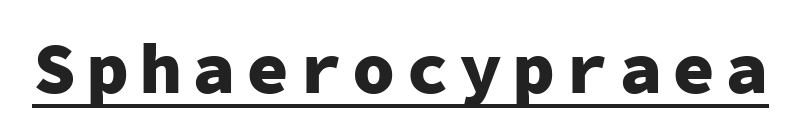
{"serif": "no", "italic": "no", "bold": "yes", "weight": "heavy", "width": "normal", "stroke_contrast": "low", "x_height": "medium", "monospaced": "yes", "underline": "yes", "glyph_px": 72}
